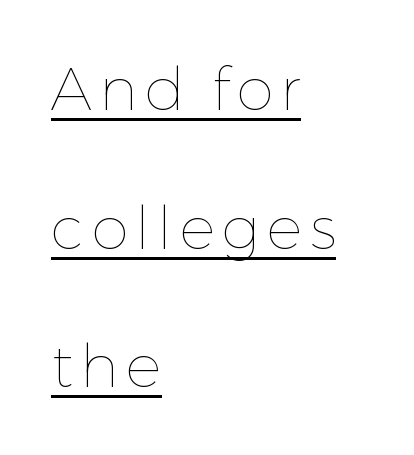
Q: Is the text bold? A: No.
Q: Is the text italic (slanted)? A: No, it is upright.
Q: Is the text underlined? A: Yes.
Q: How is the paragraph aligned? A: Left-aligned.
Q: Is the spacing between lines tight, normal or loose? A: Loose.
Q: Width (condensed, normal, or wide)? A: Normal.
Q: Stroke contrast? A: Low.
Q: x-height? A: Medium.
Q: Monospaced? A: No.
